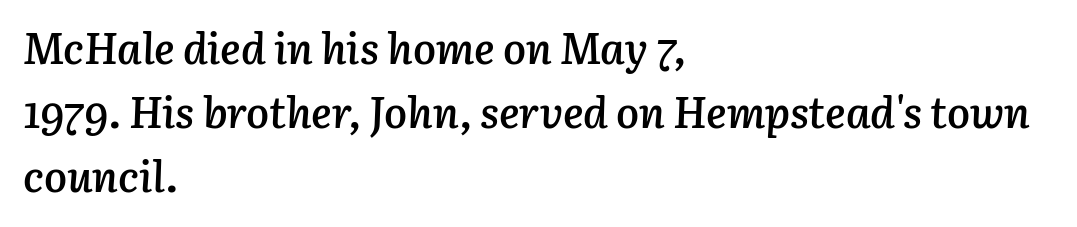
The words here are not underlined. Students, observe: this is what conventionally led text looks like. Character widths vary here, with narrow letters taking less room than wide ones. These lines are set flush left with a ragged right edge. Stems and bowls a touch heavier than normal — semibold.
